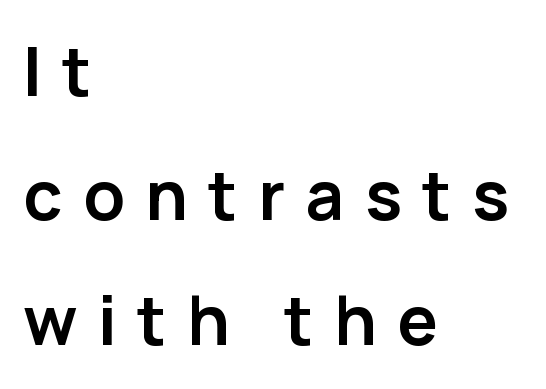
The image shows 68 px semibold sans-serif type, upright; set left-aligned, line spacing 1.83x, unusually wide letter spacing (+0.3 em), not underlined; low stroke contrast and a medium x-height.
